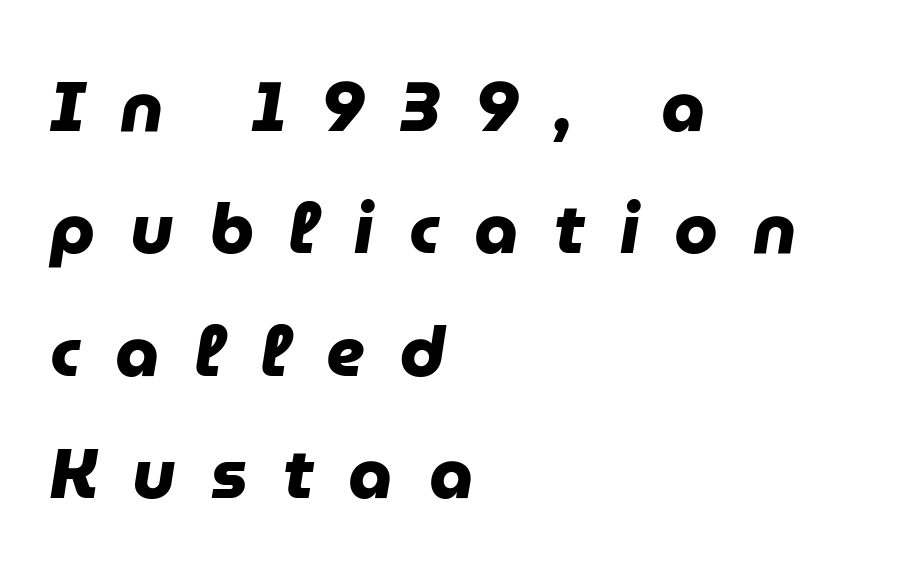
Q: Is the text bold? A: Yes.
Q: Is the typeface a serif or a sans-serif typeface? A: Sans-serif.
Q: Is the text underlined? A: No.
Q: How is the paragraph aligned? A: Left-aligned.
Q: Is the spacing between letters normal or unusually wide? A: Unusually wide.
Q: Width (condensed, normal, or wide)? A: Normal.
Q: Stroke contrast? A: Low.
Q: x-height? A: Medium.
Q: Monospaced? A: No.
